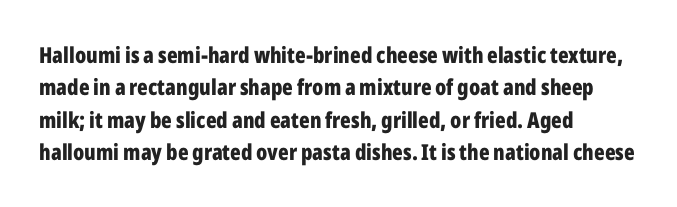
This block has exactly the height ordinary leading produces. A roman cut, with each character standing at attention. Typesetter's note: full bold, strokes at maximum text heaviness. The rendering anchors every line to the left-hand side.
